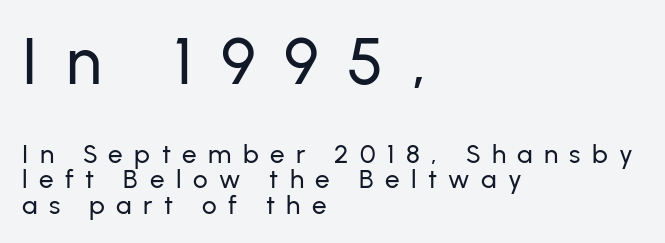
Q: Is the text italic (slanted)? A: No, it is upright.
Q: Is the typeface a serif or a sans-serif typeface? A: Sans-serif.
Q: Is the text underlined? A: No.
Q: How is the paragraph aligned? A: Left-aligned.
Q: Is the spacing between letters normal or unusually wide? A: Unusually wide.
Q: Is the spacing between lines tight, normal or loose? A: Tight.
Q: Which block of text is set in a larger size, the first (top) or the second (bottom)? A: The first (top) one.
Q: Width (condensed, normal, or wide)? A: Normal.
Q: Stroke contrast? A: Low.
Q: x-height? A: Medium.
Q: Monospaced? A: No.
